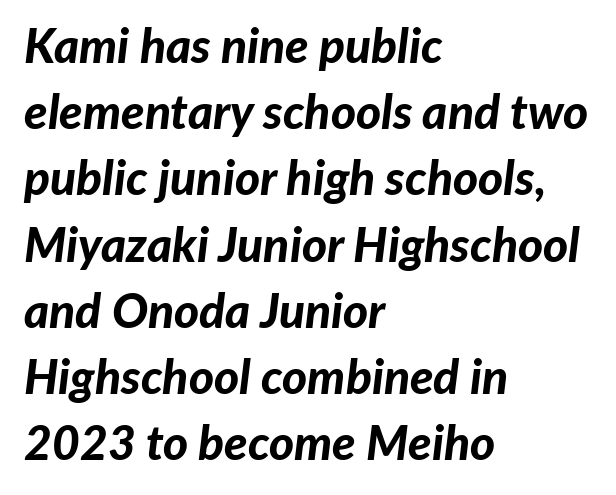
Q: Is the text bold? A: Yes.
Q: Is the text italic (slanted)? A: Yes, it leans right by about 7 degrees.
Q: Is the text underlined? A: No.
Q: How is the paragraph aligned? A: Left-aligned.
Q: Is the spacing between letters normal or unusually wide? A: Normal.
Q: Is the spacing between lines tight, normal or loose? A: Normal.
Q: Width (condensed, normal, or wide)? A: Normal.
Q: Stroke contrast? A: Low.
Q: x-height? A: Medium.
Q: Monospaced? A: No.
